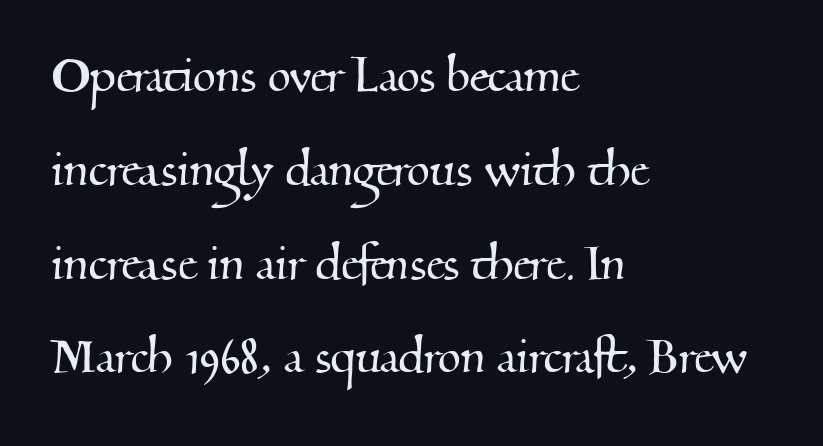
Q: Is the typeface a serif or a sans-serif typeface? A: Serif.
Q: Is the text underlined? A: No.
Q: How is the paragraph aligned? A: Left-aligned.
Q: Is the spacing between letters normal or unusually wide? A: Normal.
Q: Is the spacing between lines tight, normal or loose? A: Normal.
Q: Width (condensed, normal, or wide)? A: Normal.
Q: Stroke contrast? A: Medium.
Q: x-height? A: Small.
Q: Monospaced? A: No.
